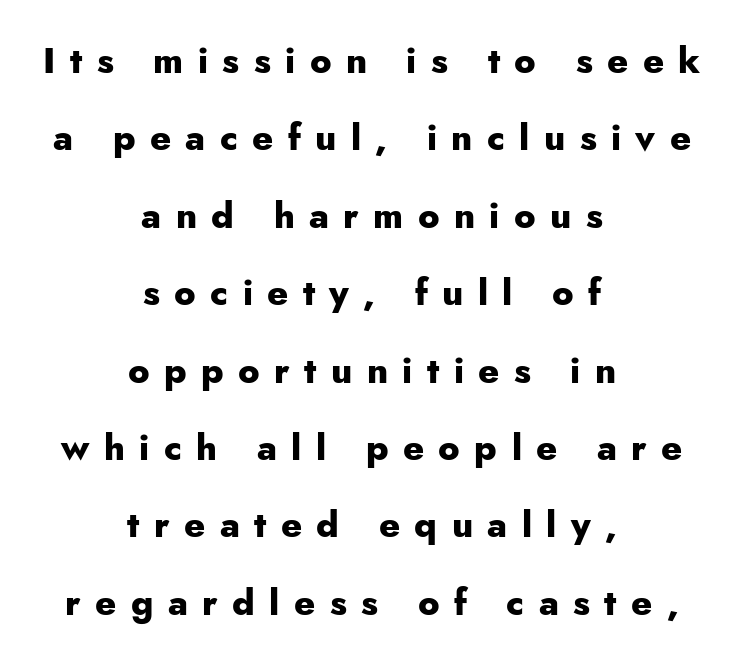
Only glyphs here, with clear space below each row. The line-height multiplier appears high, well above default. Letterform terminals end flat and unadorned throughout the passage. Alignment: centered. What weight is shown? A full bold with thick strokes. Does the lettering tilt? It doesn't — this is upright.
